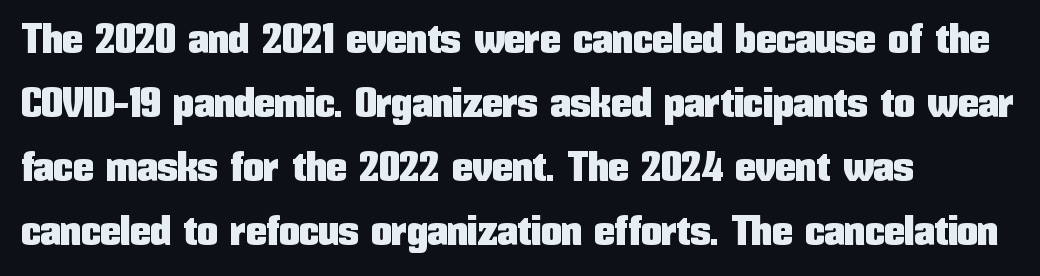
The image shows 41 px condensed sans-serif type, upright; set left-aligned, normal line spacing (1.56x), normal letter spacing, not underlined; low stroke contrast and a medium x-height.
